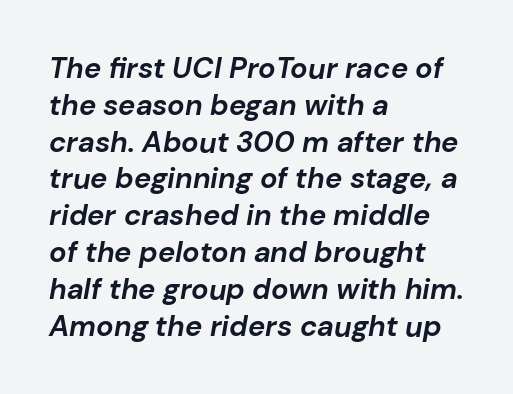
Typesetter's note: full bold, strokes at maximum text heaviness. The rows are spaced the way most documents space them. Just letters on the line, the space beneath them empty. The letterforms sit shoulder to shoulder at normal distance.
